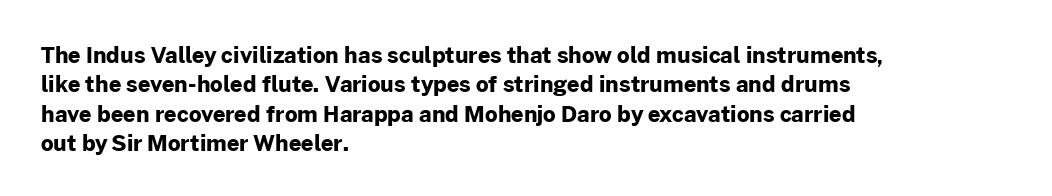
{"italic": "no", "bold": "yes", "underline": "no", "align": "left", "line_spacing": "normal", "line_spacing_ratio": 1.33, "letter_spacing": "normal", "letter_spacing_em": 0.0, "glyph_px": 22}
